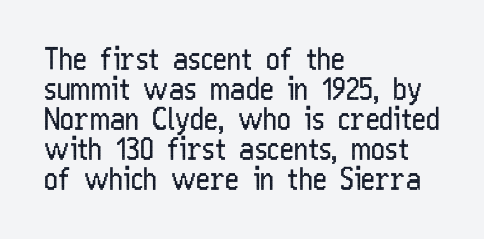
Q: Is the text bold? A: No.
Q: Is the text italic (slanted)? A: No, it is upright.
Q: Is the typeface a serif or a sans-serif typeface? A: Sans-serif.
Q: Is the text underlined? A: No.
Q: How is the paragraph aligned? A: Left-aligned.
Q: Is the spacing between letters normal or unusually wide? A: Normal.
Q: Is the spacing between lines tight, normal or loose? A: Tight.
Q: Width (condensed, normal, or wide)? A: Condensed.
Q: Stroke contrast? A: Low.
Q: x-height? A: Medium.
Q: Monospaced? A: No.
